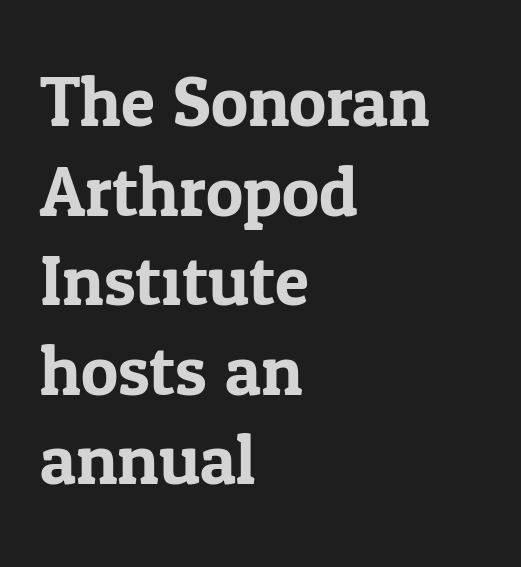
{"serif": "yes", "italic": "no", "width": "normal", "stroke_contrast": "low", "x_height": "medium", "monospaced": "no", "underline": "no", "align": "left", "line_spacing": "normal", "line_spacing_ratio": 1.28, "letter_spacing": "normal", "letter_spacing_em": 0.0, "glyph_px": 70}
